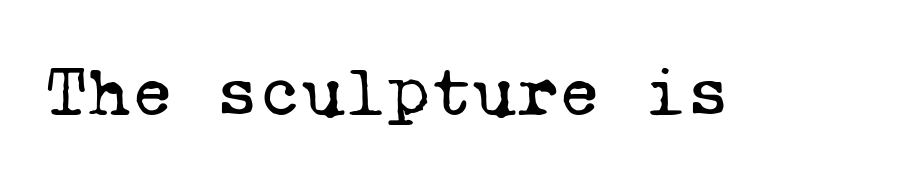
Observe the ordinary spacing: letters are neighbours, not strangers. Nobody drew a line under any word here. No extra ink here — the face is not bold. Classification — serif. The passage shown is typed in a monospace face where columns stay perfectly aligned.
